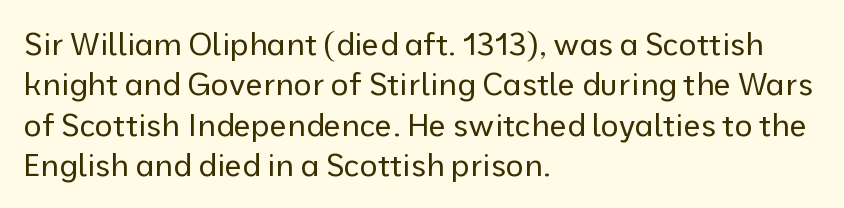
{"serif": "no", "italic": "no", "bold": "no", "weight": "regular", "width": "normal", "stroke_contrast": "low", "x_height": "medium", "monospaced": "no", "underline": "no", "align": "left", "line_spacing": "normal", "line_spacing_ratio": 1.3, "letter_spacing": "normal", "letter_spacing_em": 0.0, "glyph_px": 31}
